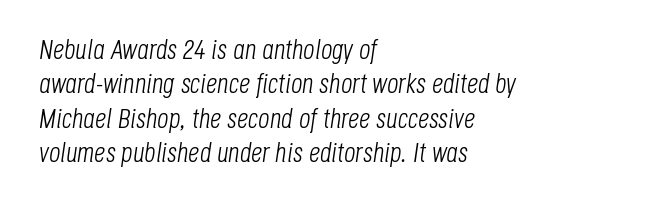
Q: Is the text bold? A: No.
Q: Is the text italic (slanted)? A: Yes, it leans right by about 8 degrees.
Q: Is the text underlined? A: No.
Q: How is the paragraph aligned? A: Left-aligned.
Q: Is the spacing between letters normal or unusually wide? A: Normal.
Q: Width (condensed, normal, or wide)? A: Condensed.
Q: Stroke contrast? A: Low.
Q: x-height? A: Large.
Q: Monospaced? A: No.
